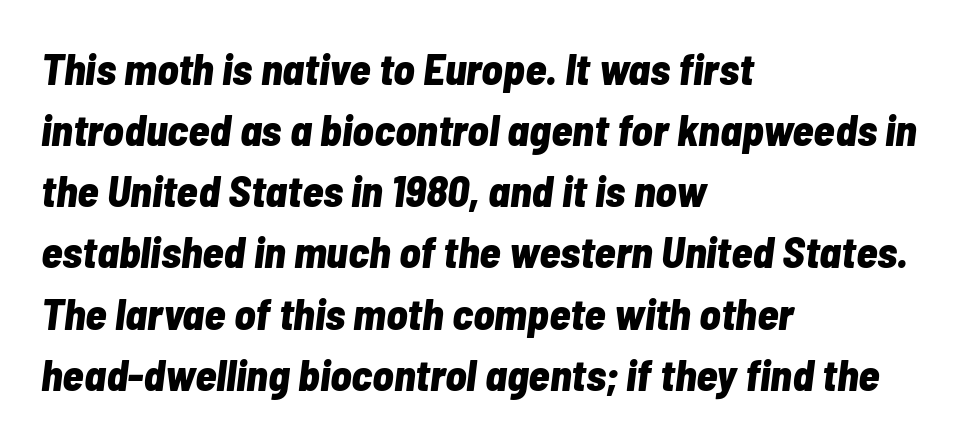
Q: Is the text bold? A: Yes.
Q: Is the text italic (slanted)? A: Yes, it leans right by about 7 degrees.
Q: Is the text underlined? A: No.
Q: How is the paragraph aligned? A: Left-aligned.
Q: Is the spacing between letters normal or unusually wide? A: Normal.
Q: Is the spacing between lines tight, normal or loose? A: Normal.
Q: Width (condensed, normal, or wide)? A: Condensed.
Q: Stroke contrast? A: Low.
Q: x-height? A: Medium.
Q: Monospaced? A: No.
